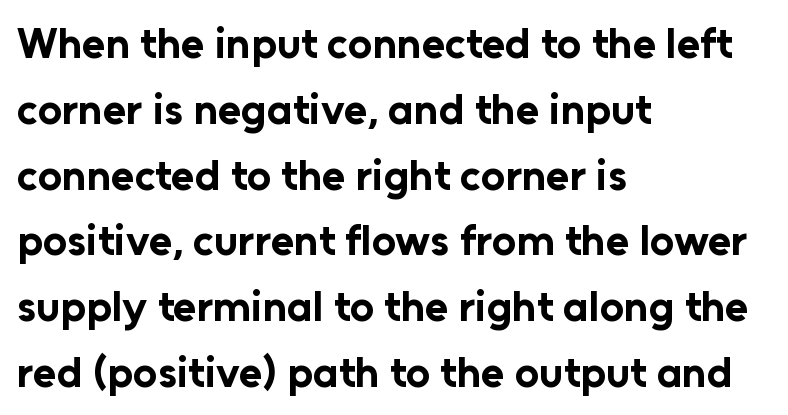
Q: Is the text bold? A: Yes.
Q: Is the text italic (slanted)? A: No, it is upright.
Q: Is the typeface a serif or a sans-serif typeface? A: Sans-serif.
Q: Is the text underlined? A: No.
Q: How is the paragraph aligned? A: Left-aligned.
Q: Is the spacing between letters normal or unusually wide? A: Normal.
Q: Is the spacing between lines tight, normal or loose? A: Normal.
Q: Width (condensed, normal, or wide)? A: Normal.
Q: Stroke contrast? A: Low.
Q: x-height? A: Medium.
Q: Monospaced? A: No.
